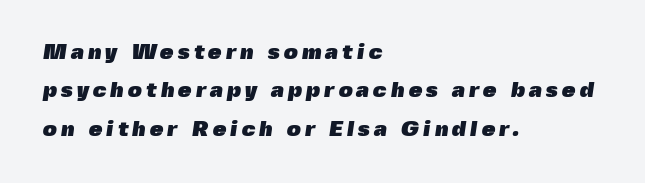
The image shows 22 px bold type; set left-aligned, line spacing 1.75x, not underlined.
